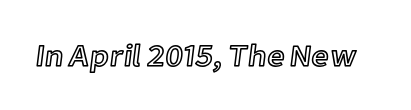
Q: Is the text italic (slanted)? A: Yes.
Q: Is the text underlined? A: No.
Q: Is the spacing between letters normal or unusually wide? A: Normal.
Q: Width (condensed, normal, or wide)? A: Normal.
Q: x-height? A: Medium.
Q: Monospaced? A: No.
